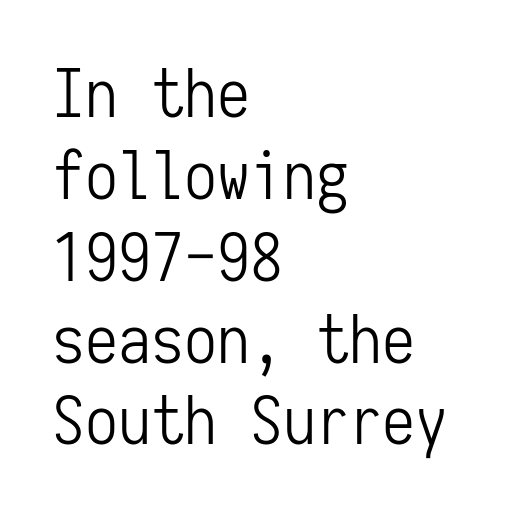
The image shows 66 px light, condensed sans-serif type, upright, monospaced; set left-aligned, line spacing 1.24x, normal letter spacing, not underlined; low stroke contrast and a medium x-height.
